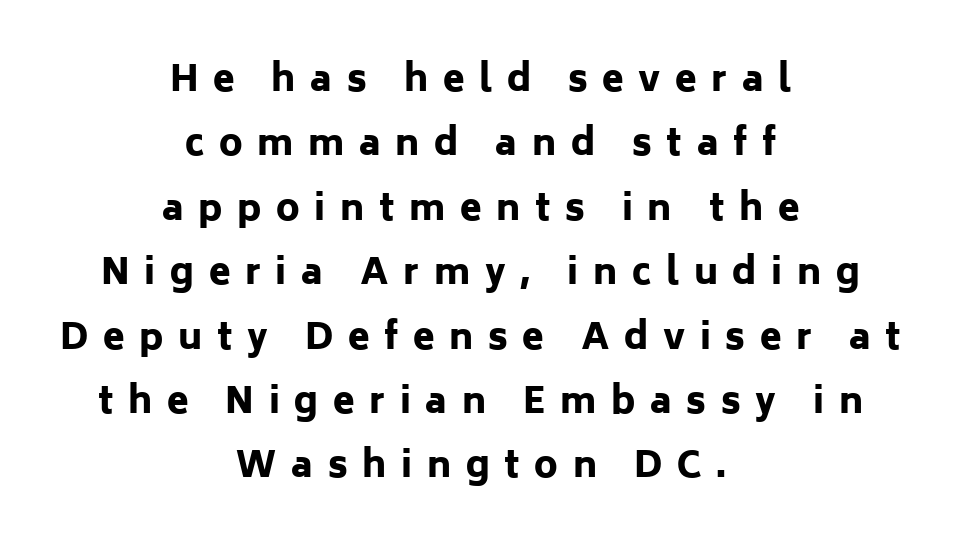
Q: Is the text bold? A: Yes.
Q: Is the text italic (slanted)? A: No, it is upright.
Q: Is the typeface a serif or a sans-serif typeface? A: Sans-serif.
Q: Is the text underlined? A: No.
Q: How is the paragraph aligned? A: Centered.
Q: Is the spacing between letters normal or unusually wide? A: Unusually wide.
Q: Width (condensed, normal, or wide)? A: Normal.
Q: Stroke contrast? A: Low.
Q: x-height? A: Medium.
Q: Monospaced? A: No.
